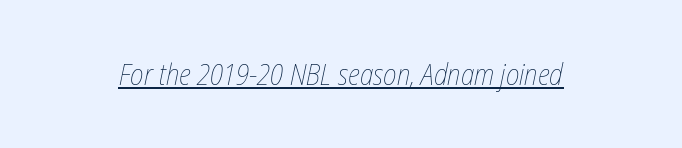
{"italic": "yes", "lean": "right", "slant_degrees": 12, "bold": "no", "weight": "thin", "width": "condensed", "stroke_contrast": "low", "x_height": "medium", "monospaced": "no", "underline": "yes", "letter_spacing": "normal", "letter_spacing_em": 0.0, "glyph_px": 29}
